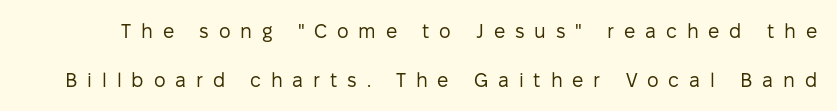
{"italic": "no", "bold": "no", "underline": "no", "line_spacing": "loose", "line_spacing_ratio": 2.44, "letter_spacing": "wide", "letter_spacing_em": 0.49, "glyph_px": 20}
